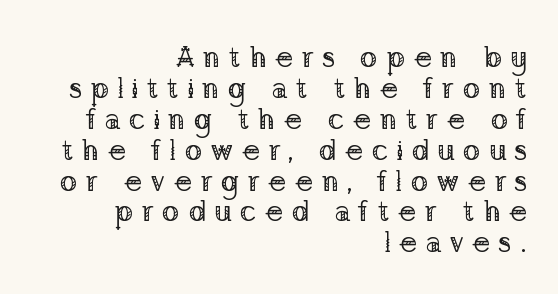
Glance below the letters and you will spot only blank space. I'd call this a serif setting — the letters wear small feet. These lines huddle together more closely than default settings would place them. Is the block centered? No — it sits flush against the right margin. It's the straight-up-and-down kind of type.
